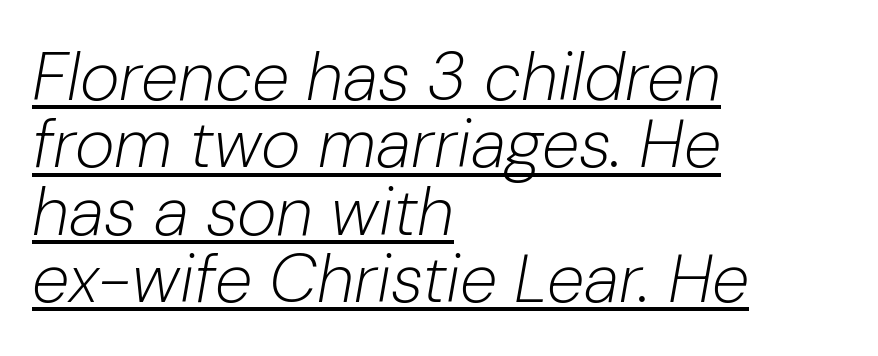
Q: Is the text bold? A: No.
Q: Is the text italic (slanted)? A: Yes, it leans right by about 10 degrees.
Q: Is the text underlined? A: Yes.
Q: How is the paragraph aligned? A: Left-aligned.
Q: Is the spacing between letters normal or unusually wide? A: Normal.
Q: Is the spacing between lines tight, normal or loose? A: Tight.
Q: Width (condensed, normal, or wide)? A: Normal.
Q: Stroke contrast? A: Low.
Q: x-height? A: Medium.
Q: Monospaced? A: No.
